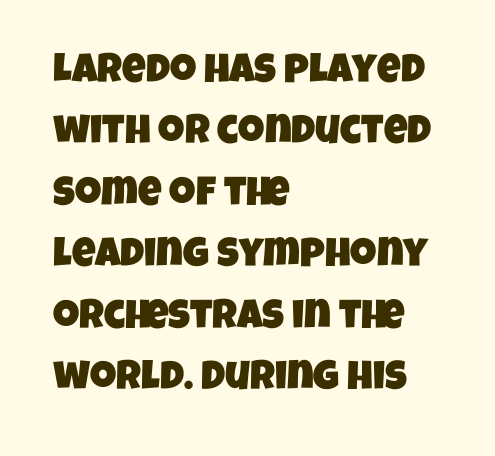
The image shows 41 px condensed sans-serif type; set left-aligned, normal line spacing (1.5x), normal letter spacing, not underlined; low stroke contrast and a large x-height.
